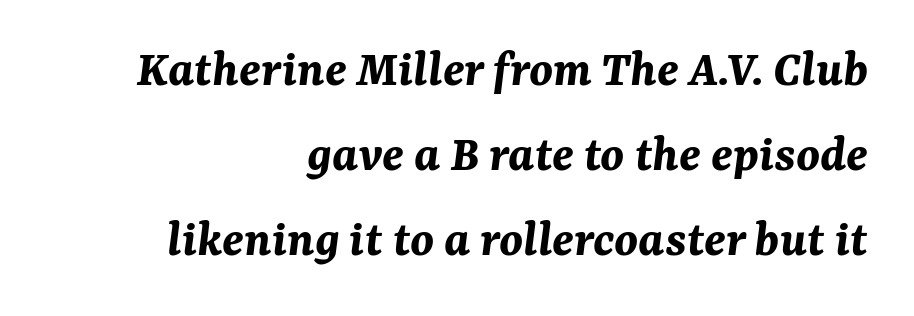
The line texture is even and compact thanks to regular tracking. Reading down the column, the eye jumps a familiar distance to each next line. The rendering applies a slant to the glyphs. The passage shown is not underscored anywhere. The rendering uses natural spacing where letterforms have individual widths. A dark, heavy texture on the line: the type is bold.
